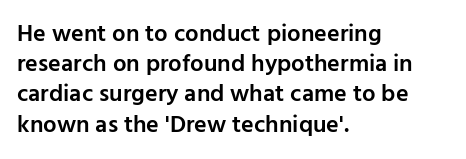
The image shows 24 px text type, upright; set left-aligned, normal line spacing (1.26x), normal letter spacing, not underlined.
